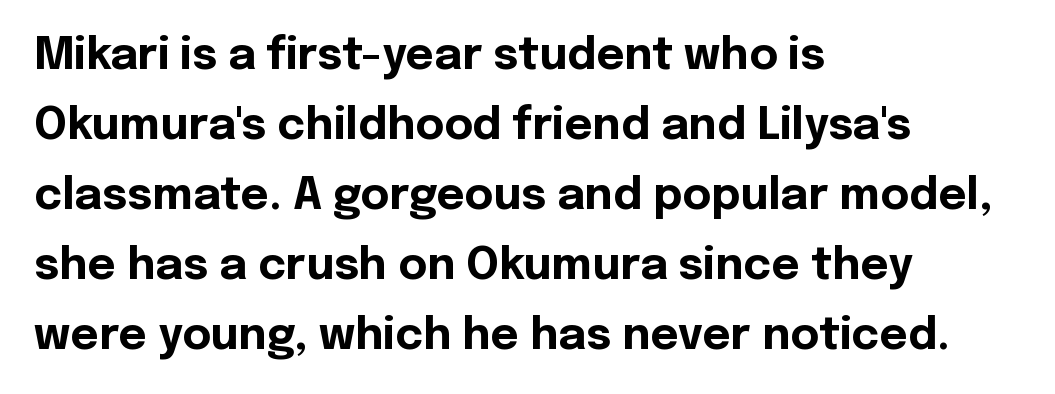
Q: Is the text bold? A: Yes.
Q: Is the text italic (slanted)? A: No, it is upright.
Q: Is the typeface a serif or a sans-serif typeface? A: Sans-serif.
Q: Is the text underlined? A: No.
Q: How is the paragraph aligned? A: Left-aligned.
Q: Is the spacing between letters normal or unusually wide? A: Normal.
Q: Is the spacing between lines tight, normal or loose? A: Normal.
Q: Width (condensed, normal, or wide)? A: Normal.
Q: x-height? A: Medium.
Q: Monospaced? A: No.
